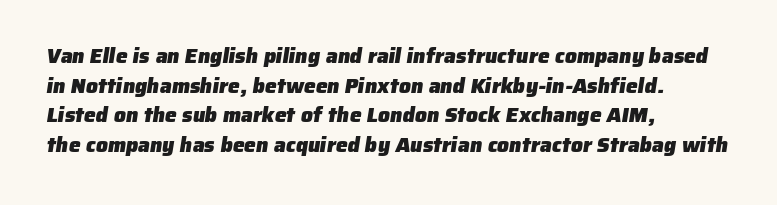
Q: Is the text bold? A: Yes.
Q: Is the text underlined? A: No.
Q: How is the paragraph aligned? A: Left-aligned.
Q: Is the spacing between letters normal or unusually wide? A: Normal.
Q: Is the spacing between lines tight, normal or loose? A: Normal.
